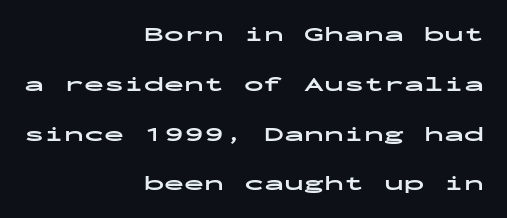
Q: Is the text bold? A: Yes.
Q: Is the text italic (slanted)? A: No, it is upright.
Q: Is the text underlined? A: No.
Q: How is the paragraph aligned? A: Right-aligned.
Q: Is the spacing between letters normal or unusually wide? A: Normal.
Q: Is the spacing between lines tight, normal or loose? A: Loose.
